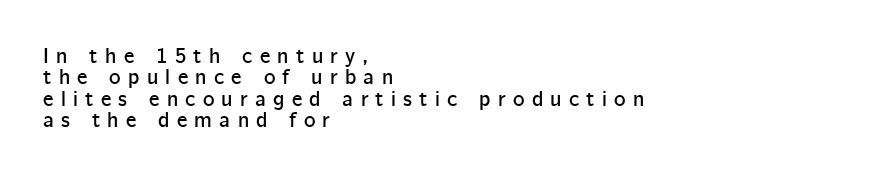
The image shows 22 px text type, upright; set left-aligned, tight line spacing (0.97x), unusually wide letter spacing (+0.33 em), not underlined.
